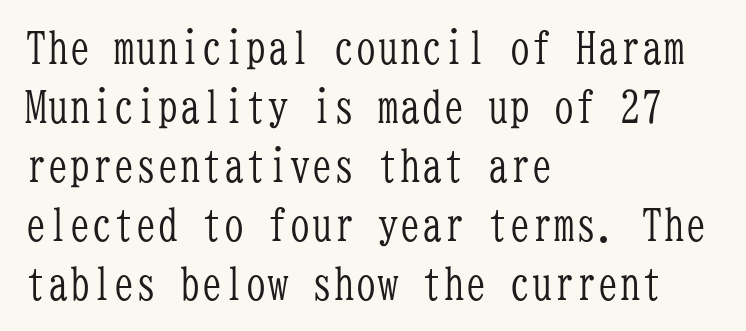
{"serif": "yes", "italic": "no", "bold": "no", "weight": "light", "width": "condensed", "stroke_contrast": "low", "x_height": "medium", "monospaced": "yes", "underline": "no", "align": "left", "line_spacing": "normal", "line_spacing_ratio": 1.34, "letter_spacing": "normal", "letter_spacing_em": 0.0, "glyph_px": 44}
